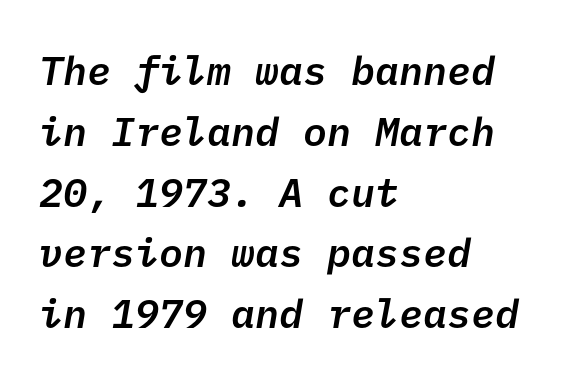
{"serif": "no", "bold": "semi", "weight": "semibold", "width": "normal", "stroke_contrast": "low", "x_height": "medium", "underline": "no", "align": "left", "line_spacing": "normal", "line_spacing_ratio": 1.52, "letter_spacing": "normal", "letter_spacing_em": 0.0, "glyph_px": 40}
